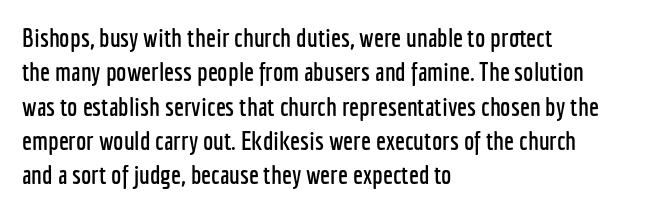
{"italic": "no", "underline": "no", "align": "left", "line_spacing": "normal", "line_spacing_ratio": 1.32, "letter_spacing": "normal", "letter_spacing_em": 0.0, "glyph_px": 26}
